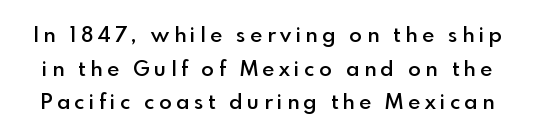
The image shows 21 px text type, upright; set normal line spacing (1.6x), unusually wide letter spacing (+0.22 em), not underlined.
